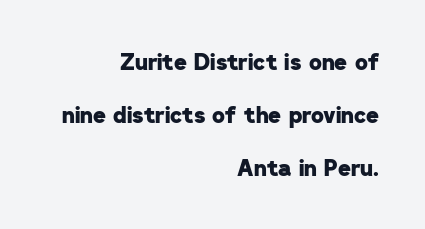
{"bold": "yes", "underline": "no", "align": "right", "line_spacing": "loose", "line_spacing_ratio": 2.4, "letter_spacing": "normal", "letter_spacing_em": 0.0, "glyph_px": 22}
